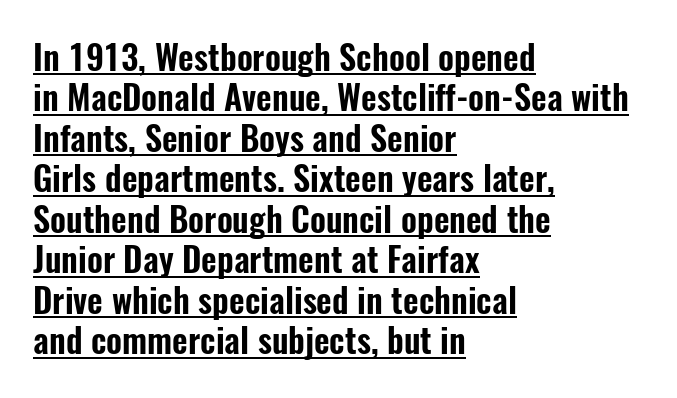
The image shows 34 px condensed sans-serif type, upright; set left-aligned, line spacing 1.19x, normal letter spacing, underlined; low stroke contrast and a medium x-height.
